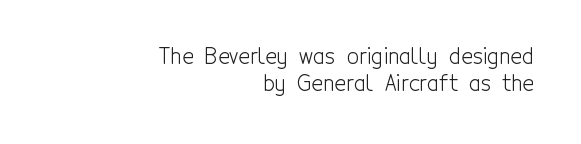
{"italic": "no", "bold": "no", "underline": "no", "align": "right", "line_spacing_ratio": 1.21, "letter_spacing": "normal", "letter_spacing_em": 0.0, "glyph_px": 22}
